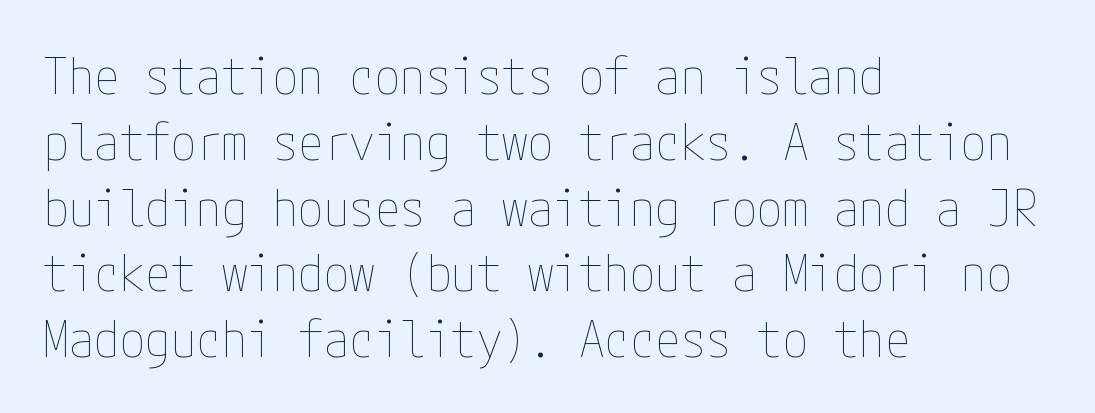
Q: Is the text bold? A: No.
Q: Is the text italic (slanted)? A: No, it is upright.
Q: Is the text underlined? A: No.
Q: How is the paragraph aligned? A: Left-aligned.
Q: Is the spacing between letters normal or unusually wide? A: Normal.
Q: Is the spacing between lines tight, normal or loose? A: Normal.
Q: Width (condensed, normal, or wide)? A: Condensed.
Q: Stroke contrast? A: Low.
Q: x-height? A: Medium.
